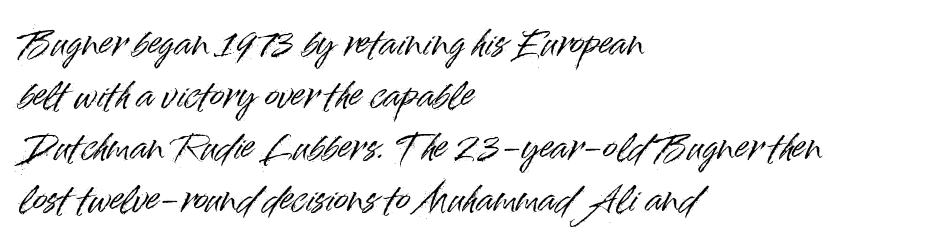
Q: Is the text italic (slanted)? A: Yes.
Q: Is the typeface a serif or a sans-serif typeface? A: Sans-serif.
Q: Is the text underlined? A: No.
Q: How is the paragraph aligned? A: Left-aligned.
Q: Is the spacing between letters normal or unusually wide? A: Normal.
Q: Is the spacing between lines tight, normal or loose? A: Normal.
Q: Width (condensed, normal, or wide)? A: Normal.
Q: Stroke contrast? A: High.
Q: x-height? A: Small.
Q: Monospaced? A: No.
